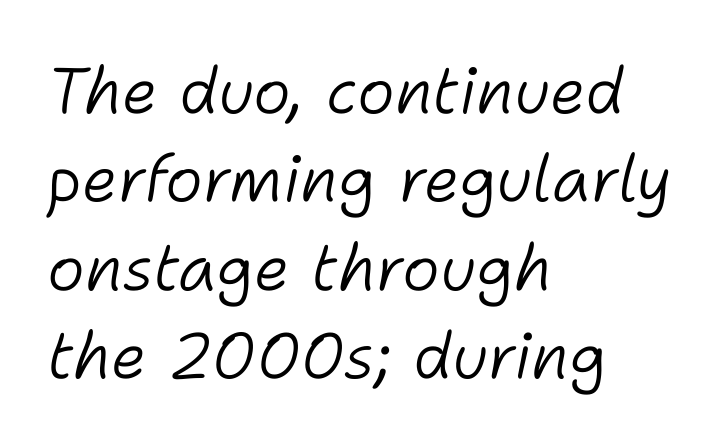
Q: Is the text bold? A: No.
Q: Is the text italic (slanted)? A: Yes, it leans right by about 11 degrees.
Q: Is the text underlined? A: No.
Q: How is the paragraph aligned? A: Left-aligned.
Q: Is the spacing between letters normal or unusually wide? A: Normal.
Q: Is the spacing between lines tight, normal or loose? A: Normal.
Q: Width (condensed, normal, or wide)? A: Normal.
Q: Stroke contrast? A: Low.
Q: x-height? A: Medium.
Q: Monospaced? A: No.
